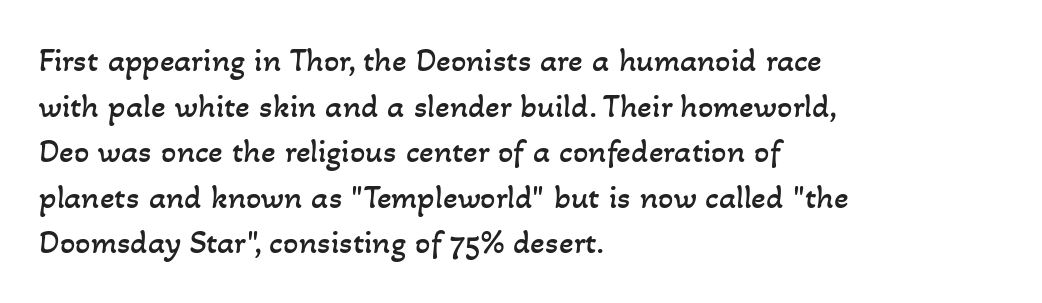
Q: Is the text bold? A: No.
Q: Is the text underlined? A: No.
Q: How is the paragraph aligned? A: Left-aligned.
Q: Is the spacing between letters normal or unusually wide? A: Normal.
Q: Is the spacing between lines tight, normal or loose? A: Normal.
Q: Width (condensed, normal, or wide)? A: Normal.
Q: Stroke contrast? A: Low.
Q: x-height? A: Small.
Q: Monospaced? A: No.
